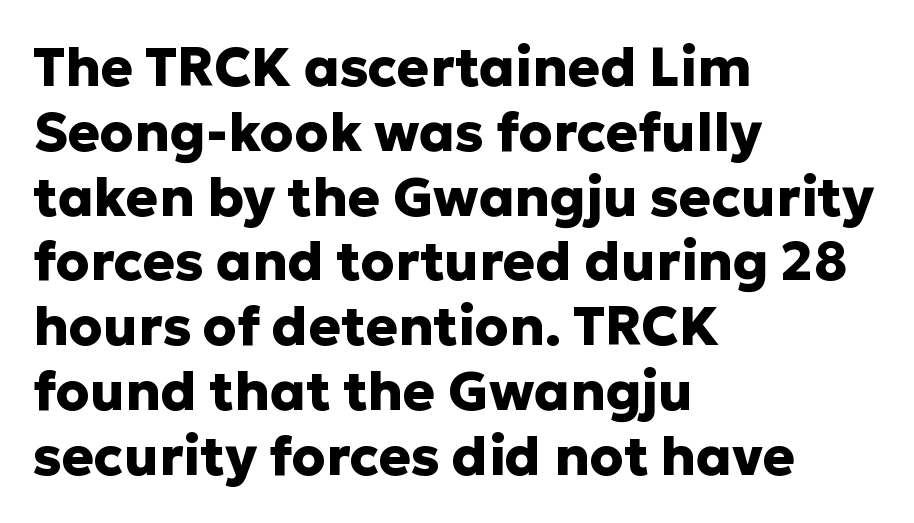
The image shows 54 px heavy sans-serif type, upright; set left-aligned, line spacing 1.2x, normal letter spacing, not underlined; low stroke contrast and a medium x-height.
